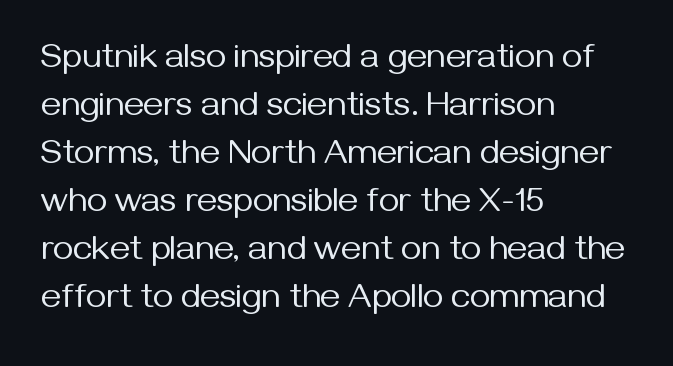
The image shows 35 px regular-weight sans-serif type, upright; set left-aligned, normal line spacing (1.37x), normal letter spacing, not underlined; medium stroke contrast and a medium x-height.
